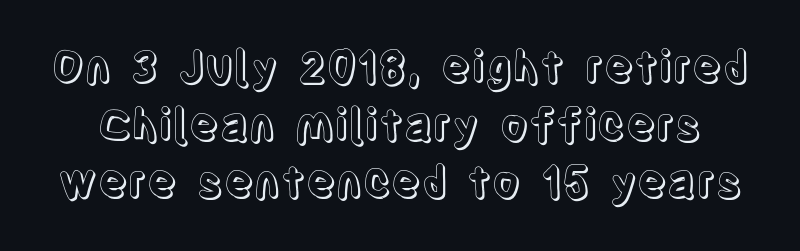
Q: Is the text italic (slanted)? A: No, it is upright.
Q: Is the text underlined? A: No.
Q: Is the spacing between letters normal or unusually wide? A: Normal.
Q: Is the spacing between lines tight, normal or loose? A: Normal.
Q: Width (condensed, normal, or wide)? A: Condensed.
Q: x-height? A: Large.
Q: Monospaced? A: No.
